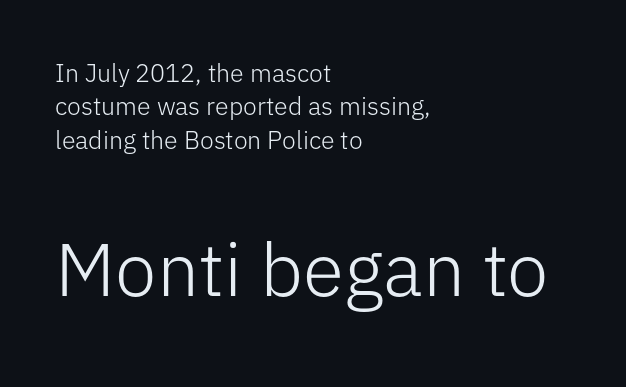
The lines in this sample share a left origin and differ only in where they stop. Heaviness? Minimal to ordinary, like unemphasized prose. The text was rendered using a sans face with plain stroke endings. The space directly below the letters is spotless.
